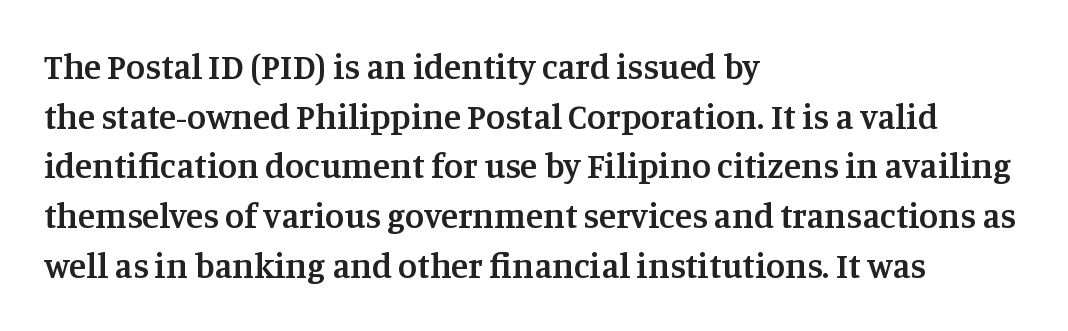
Q: Is the text bold? A: Semi-bold.
Q: Is the text italic (slanted)? A: No, it is upright.
Q: Is the typeface a serif or a sans-serif typeface? A: Serif.
Q: Is the text underlined? A: No.
Q: How is the paragraph aligned? A: Left-aligned.
Q: Is the spacing between letters normal or unusually wide? A: Normal.
Q: Is the spacing between lines tight, normal or loose? A: Normal.
Q: Width (condensed, normal, or wide)? A: Normal.
Q: Stroke contrast? A: Medium.
Q: x-height? A: Large.
Q: Monospaced? A: No.
